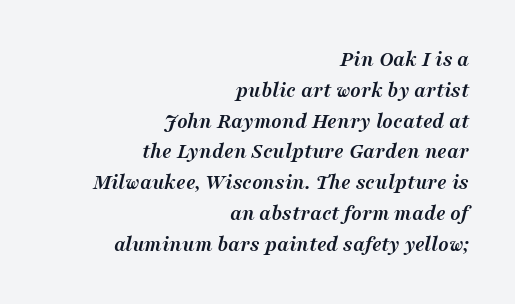
Q: Is the text bold? A: Yes.
Q: Is the text italic (slanted)? A: Yes, it leans right by about 16 degrees.
Q: Is the text underlined? A: No.
Q: How is the paragraph aligned? A: Right-aligned.
Q: Is the spacing between letters normal or unusually wide? A: Normal.
Q: Is the spacing between lines tight, normal or loose? A: Normal.
